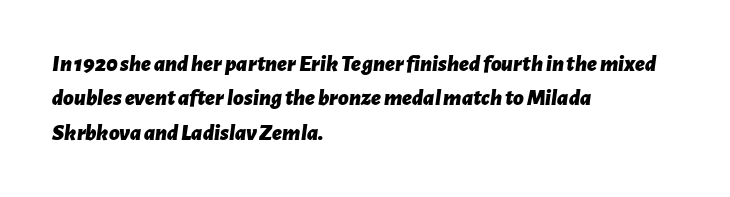
The image shows 23 px bold type, italic (leaning right); set left-aligned, normal line spacing (1.5x), normal letter spacing, not underlined.
